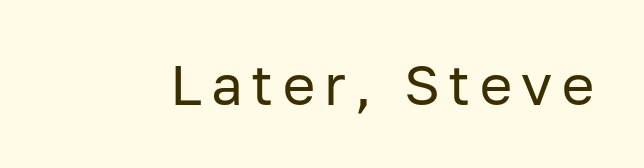
The image shows 56 px regular-weight sans-serif type, upright; set not underlined; low stroke contrast and a medium x-height.
